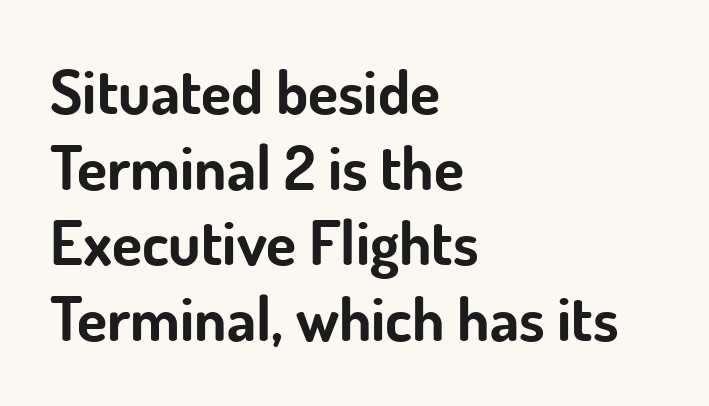
{"serif": "no", "italic": "no", "bold": "yes", "weight": "bold", "width": "normal", "stroke_contrast": "low", "x_height": "small", "monospaced": "no", "underline": "no", "align": "left", "line_spacing_ratio": 1.22, "letter_spacing": "normal", "letter_spacing_em": 0.0, "glyph_px": 62}
